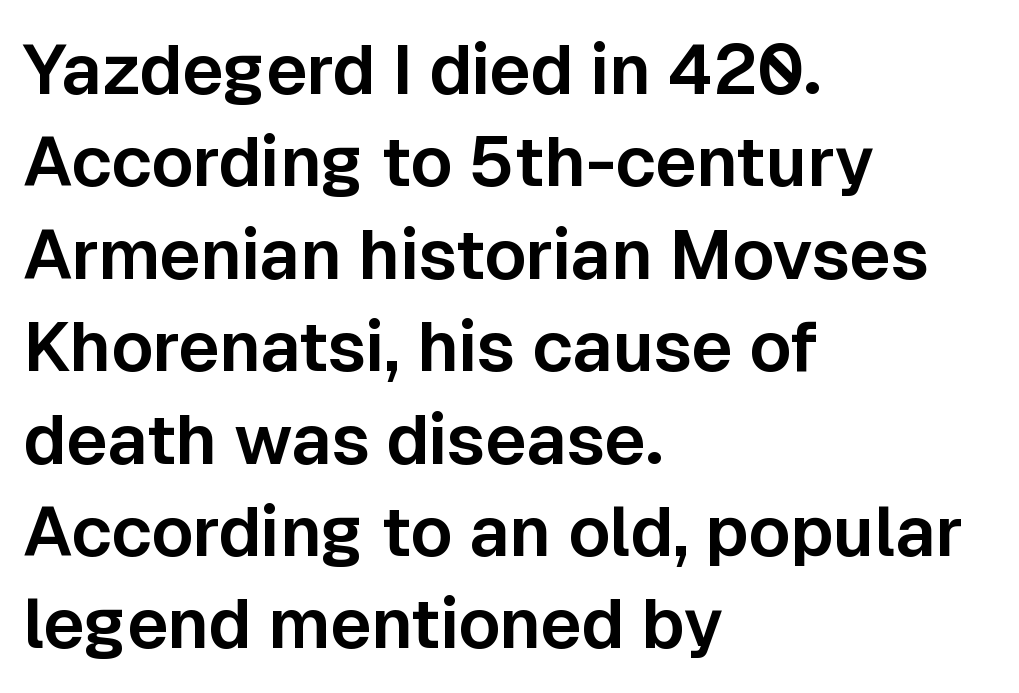
Caption: standard tracking, unaltered. Just letters on the line, the space beneath them empty. If you measured baseline to baseline, you'd find a middling distance. Left-aligned paragraph, ragged on the right. These lines were composed using upright roman letters.
